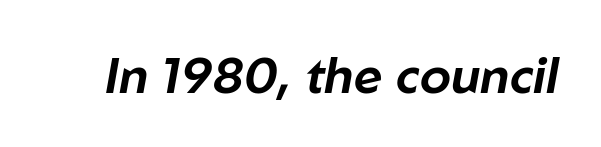
The rendering uses natural spacing where letterforms have individual widths. The zone under the glyphs is completely vacant. You can tell it's italic because the verticals aren't actually vertical. Is the letter spacing exaggerated? No — it looks like the ordinary default.
